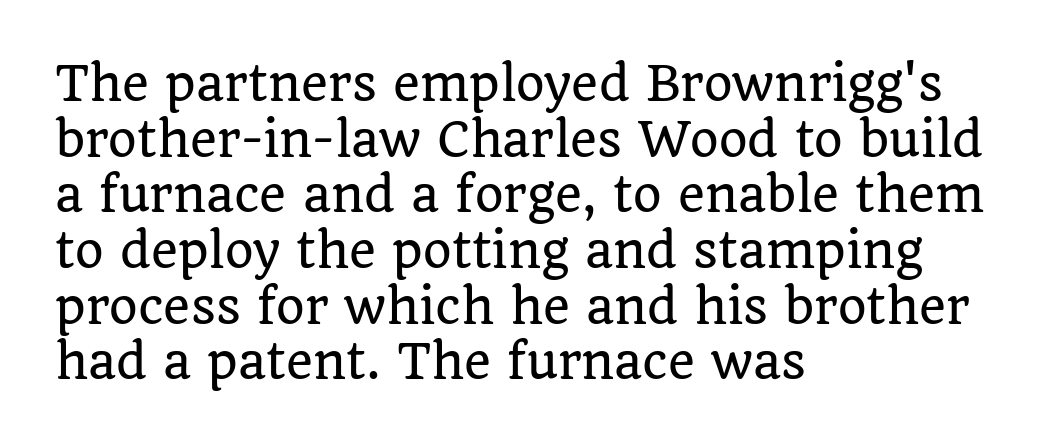
The image shows 46 px serif type, upright; set left-aligned, line spacing 1.21x, normal letter spacing, not underlined; low stroke contrast and a large x-height.
